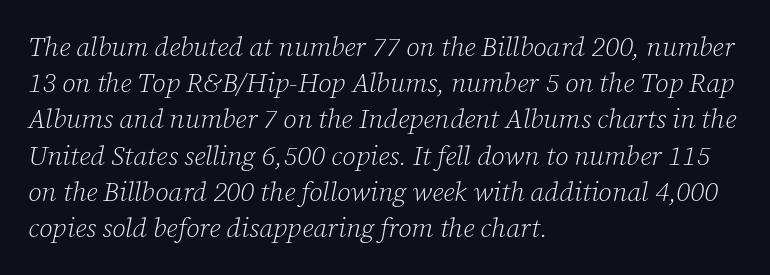
{"italic": "yes", "lean": "right", "slant_degrees": 12, "bold": "no", "underline": "no", "align": "left", "line_spacing": "normal", "line_spacing_ratio": 1.34, "letter_spacing": "normal", "letter_spacing_em": 0.0, "glyph_px": 27}
